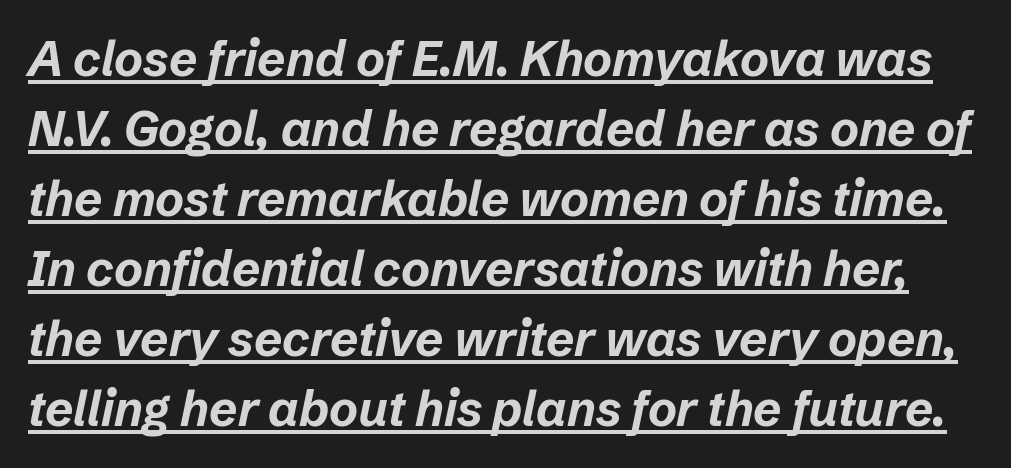
Q: Is the text bold? A: Yes.
Q: Is the text italic (slanted)? A: Yes, it leans right by about 12 degrees.
Q: Is the text underlined? A: Yes.
Q: Is the spacing between letters normal or unusually wide? A: Normal.
Q: Is the spacing between lines tight, normal or loose? A: Normal.
Q: Width (condensed, normal, or wide)? A: Normal.
Q: Stroke contrast? A: Low.
Q: x-height? A: Medium.
Q: Monospaced? A: No.
